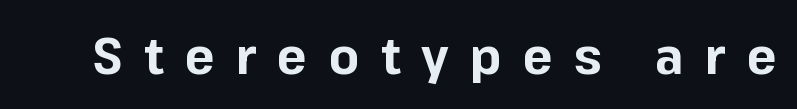
Tall strokes in this sample are plumb rather than angled. Character widths vary here, with narrow letters taking less room than wide ones. The line texture is sparse and dotted thanks to wide tracking. Words float on clear page, feet unadorned. Regarding serifs, this sample does without them. Weight check: bold — yes, fully.
